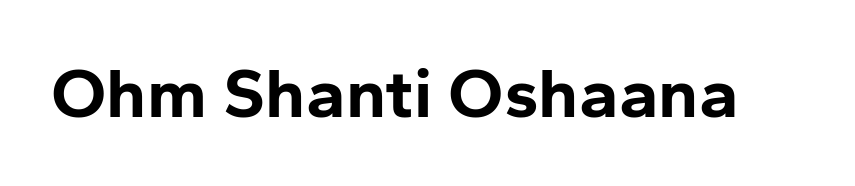
The axis of the letterforms is exactly vertical. Default kerning and tracking; the words read as compact shapes. The typeface chosen for these lines omits serifs. Emphasis by weight is at full strength: bold.
